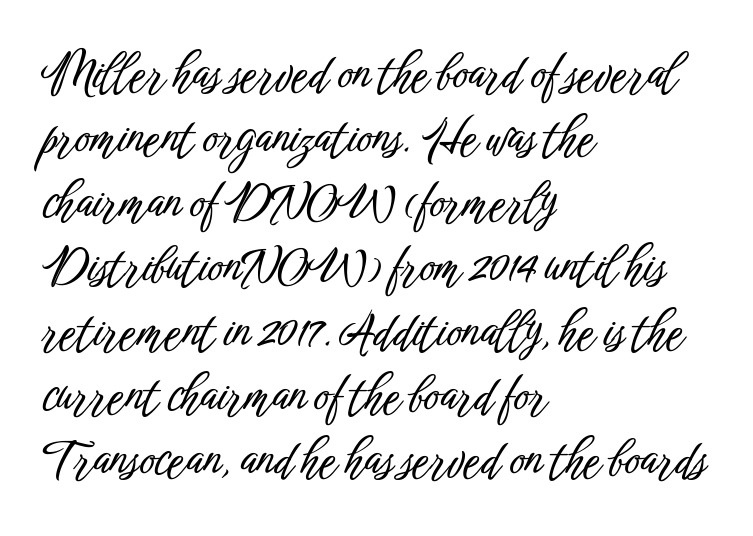
Only glyphs here, with clear space below each row. Is the letter spacing exaggerated? No — it looks like the ordinary default. Proportional: the letters do not fall into vertical columns. In terms of leading, this rendering sits right in the middle. These lines stack with their left ends in a neat column.
